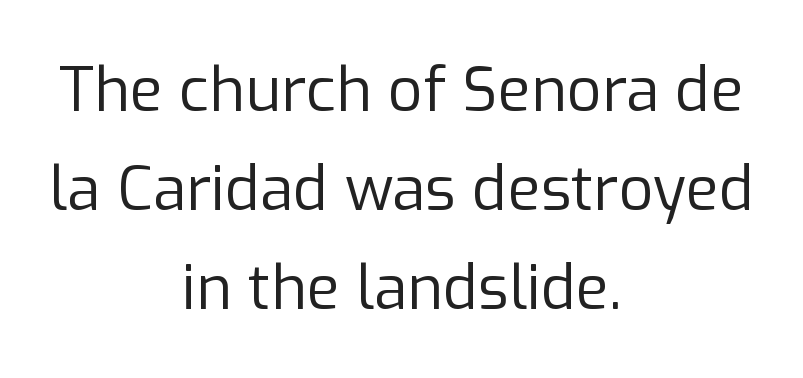
The image shows 61 px regular-weight sans-serif type, upright; set centered, normal line spacing (1.62x), normal letter spacing, not underlined; low stroke contrast and a medium x-height.
